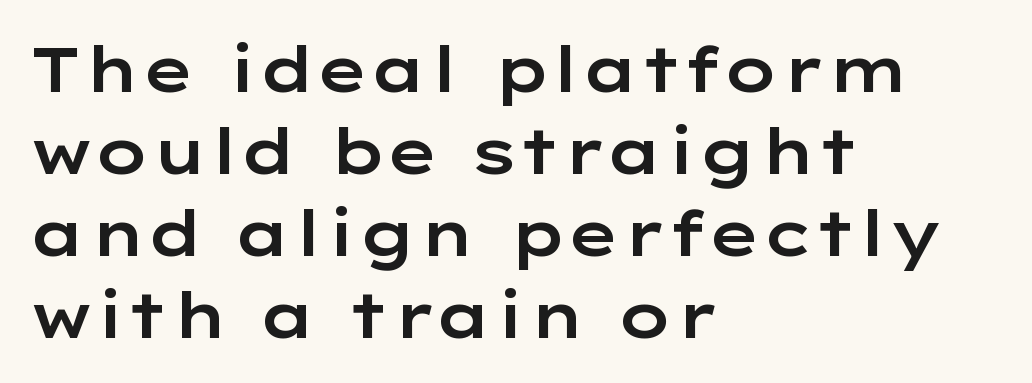
The image shows 63 px wide sans-serif type, upright; set left-aligned, normal line spacing (1.3x), normal letter spacing, not underlined; low stroke contrast and a medium x-height.
